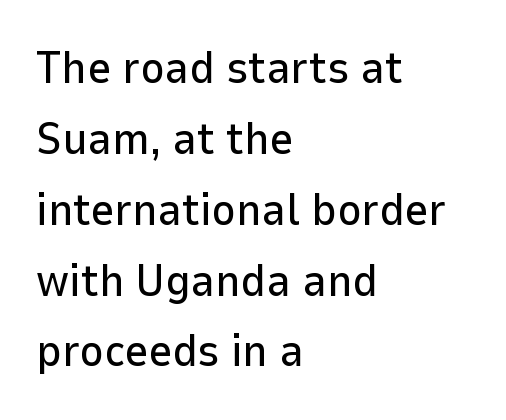
The image shows 46 px sans-serif type, upright; set left-aligned, normal line spacing (1.54x), normal letter spacing, not underlined; low stroke contrast and a medium x-height.
